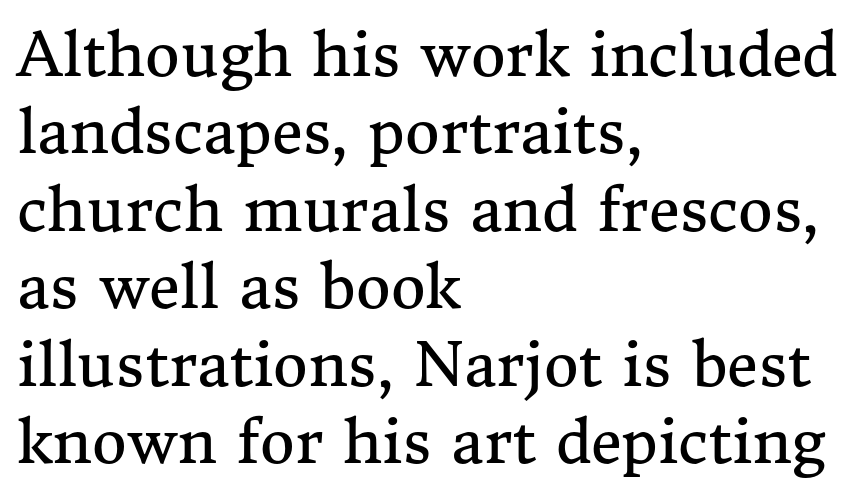
Q: Is the text bold? A: No.
Q: Is the text italic (slanted)? A: No, it is upright.
Q: Is the typeface a serif or a sans-serif typeface? A: Serif.
Q: Is the text underlined? A: No.
Q: How is the paragraph aligned? A: Left-aligned.
Q: Is the spacing between letters normal or unusually wide? A: Normal.
Q: Is the spacing between lines tight, normal or loose? A: Normal.
Q: Width (condensed, normal, or wide)? A: Normal.
Q: Stroke contrast? A: Medium.
Q: x-height? A: Medium.
Q: Monospaced? A: No.
